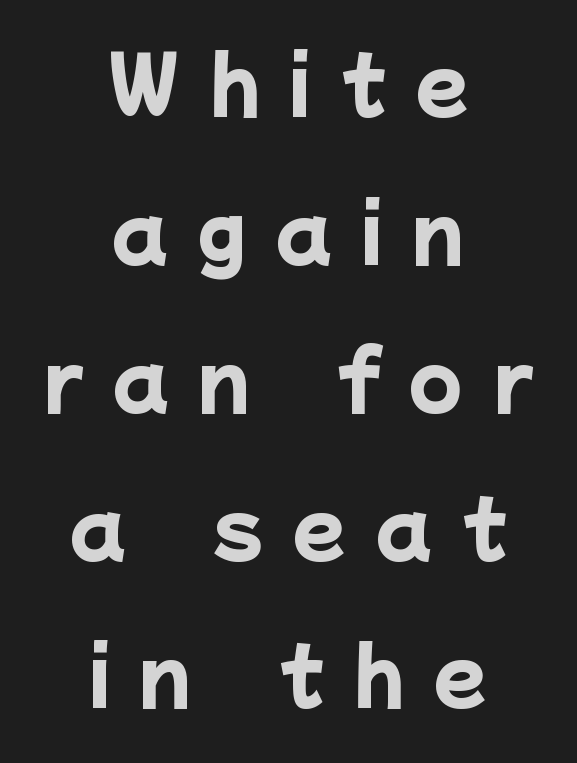
The image shows 77 px heavy sans-serif type; set centered, loose line spacing (1.92x), unusually wide letter spacing (+0.39 em), not underlined; low stroke contrast and a medium x-height.
